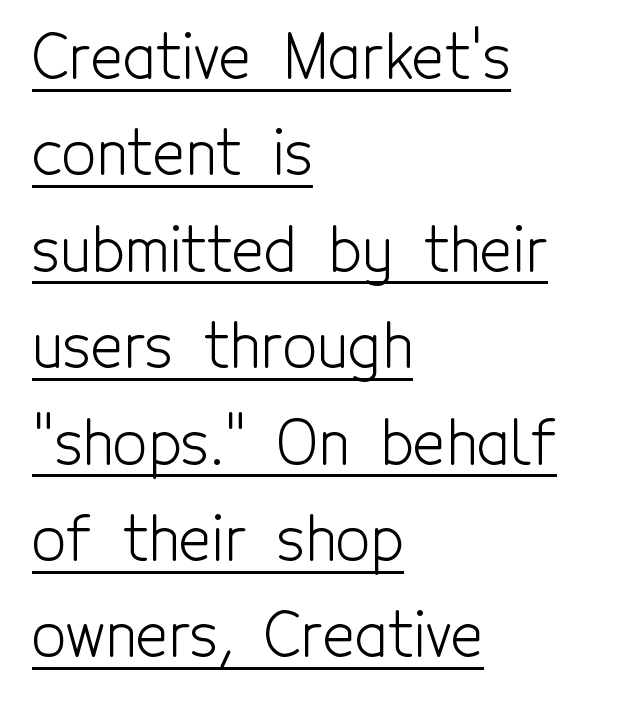
Alignment: flush left. Each letter keeps its own natural width here, so spacing adapts to shape. Short note: letters normally spaced. The axis of the letterforms is exactly vertical.
